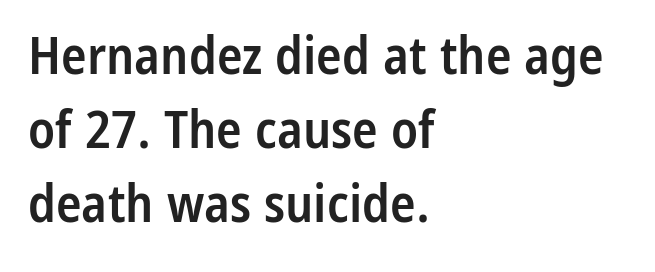
One glance says typical: line gaps are just what's usual. Ordinary non-slanted type is in use. This sample has the flowing, uneven cadence of proportional lettering. The paragraph shown leans on its left margin.
